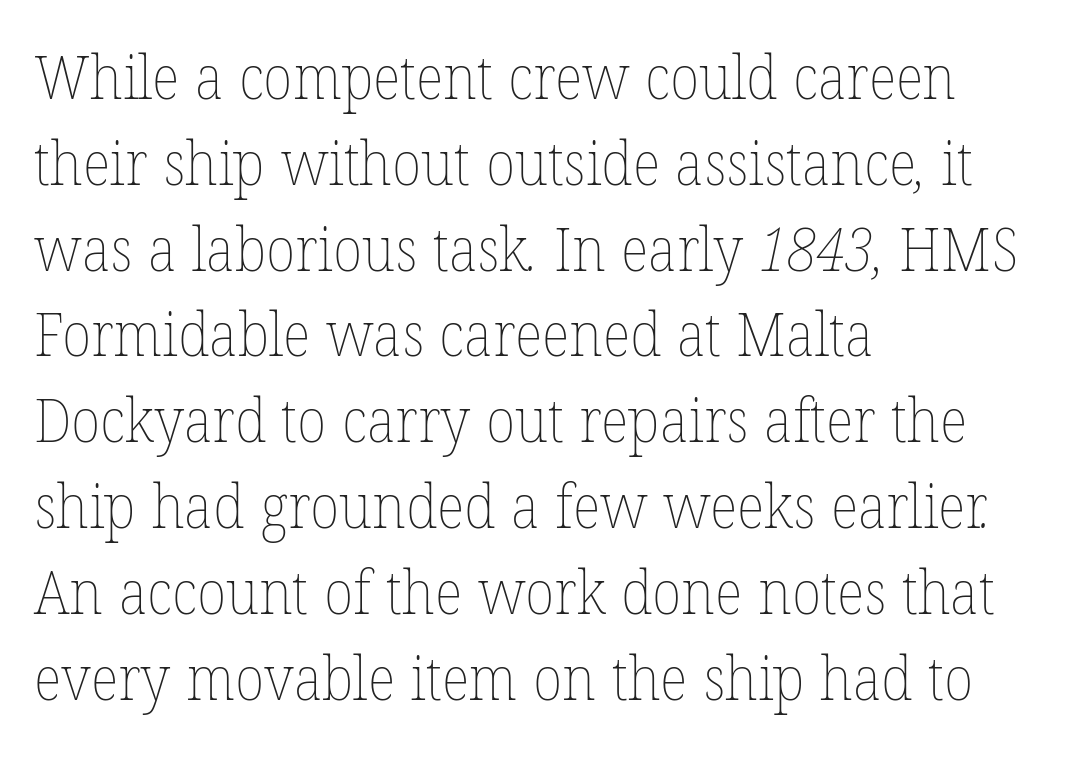
Q: Is the text bold? A: No.
Q: Is the text underlined? A: No.
Q: How is the paragraph aligned? A: Left-aligned.
Q: Is the spacing between letters normal or unusually wide? A: Normal.
Q: Is the spacing between lines tight, normal or loose? A: Normal.
Q: Width (condensed, normal, or wide)? A: Normal.
Q: Stroke contrast? A: Low.
Q: x-height? A: Medium.
Q: Monospaced? A: No.
